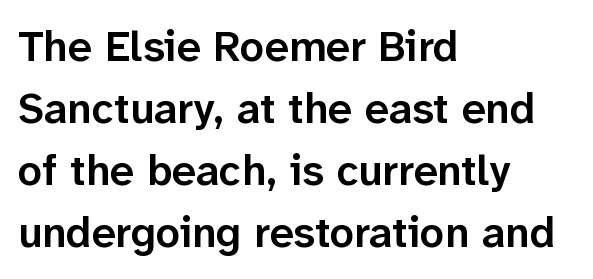
{"serif": "no", "italic": "no", "bold": "semi", "weight": "semibold", "width": "normal", "stroke_contrast": "low", "x_height": "medium", "monospaced": "no", "underline": "no", "align": "left", "line_spacing": "normal", "line_spacing_ratio": 1.44, "letter_spacing": "normal", "letter_spacing_em": 0.0, "glyph_px": 43}
